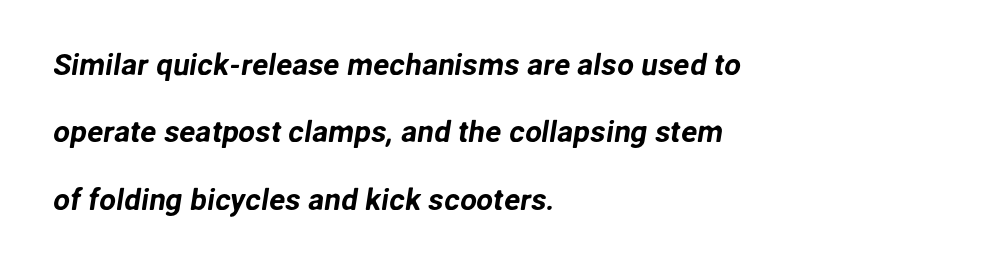
The image shows 30 px sans-serif type; set left-aligned, loose line spacing (2.25x), normal letter spacing, not underlined; low stroke contrast and a medium x-height.
